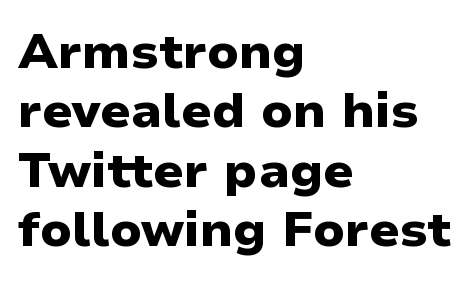
Q: Is the text bold? A: Yes.
Q: Is the text italic (slanted)? A: No, it is upright.
Q: Is the typeface a serif or a sans-serif typeface? A: Sans-serif.
Q: Is the text underlined? A: No.
Q: How is the paragraph aligned? A: Left-aligned.
Q: Is the spacing between letters normal or unusually wide? A: Normal.
Q: Width (condensed, normal, or wide)? A: Normal.
Q: Stroke contrast? A: Low.
Q: x-height? A: Medium.
Q: Monospaced? A: No.
